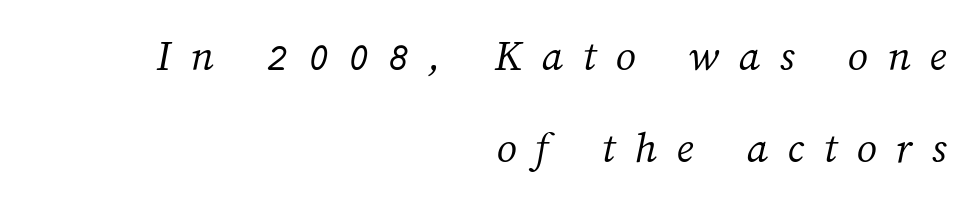
Q: Is the text bold? A: No.
Q: Is the text underlined? A: No.
Q: How is the paragraph aligned? A: Right-aligned.
Q: Is the spacing between letters normal or unusually wide? A: Unusually wide.
Q: Is the spacing between lines tight, normal or loose? A: Loose.
Q: Width (condensed, normal, or wide)? A: Normal.
Q: Stroke contrast? A: Medium.
Q: x-height? A: Medium.
Q: Monospaced? A: No.
